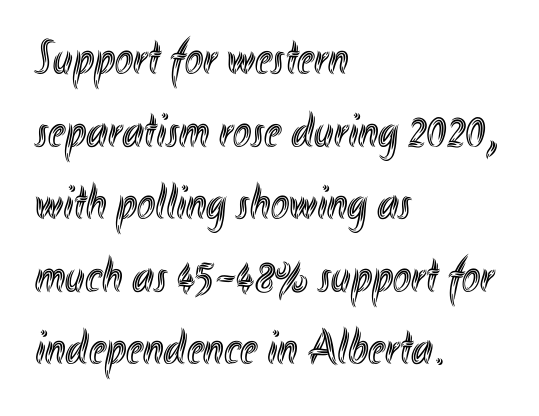
{"width": "condensed", "x_height": "small", "monospaced": "no", "underline": "no", "align": "left", "line_spacing": "normal", "line_spacing_ratio": 1.48, "letter_spacing": "normal", "letter_spacing_em": 0.0, "glyph_px": 49}
